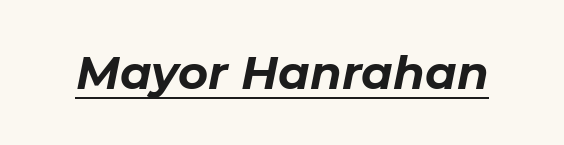
{"italic": "yes", "lean": "right", "slant_degrees": 11, "bold": "yes", "weight": "bold", "width": "normal", "stroke_contrast": "low", "x_height": "medium", "monospaced": "no", "underline": "yes", "letter_spacing": "normal", "letter_spacing_em": 0.0, "glyph_px": 46}
